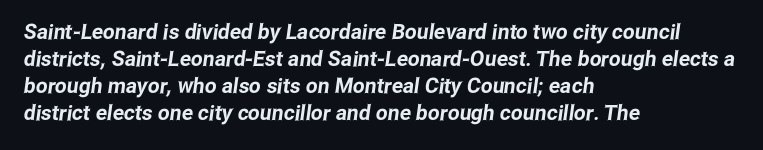
A normal amount of white space separates one row of letters from the next. Compared with typical body copy, the letter spacing here is the same. The space beneath each line is pristine and unruled. The lines in this sample share a left origin and differ only in where they stop.
